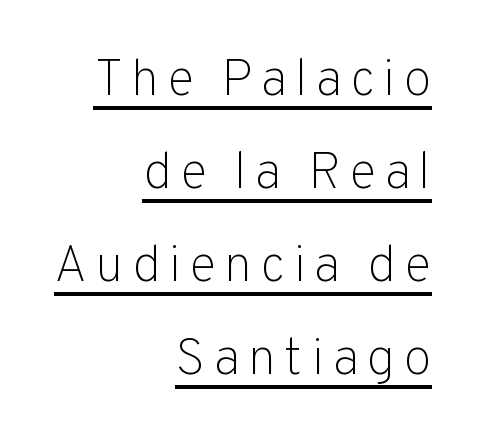
The image shows 52 px light sans-serif type, upright; set right-aligned, line spacing 1.79x, underlined; low stroke contrast and a medium x-height.
